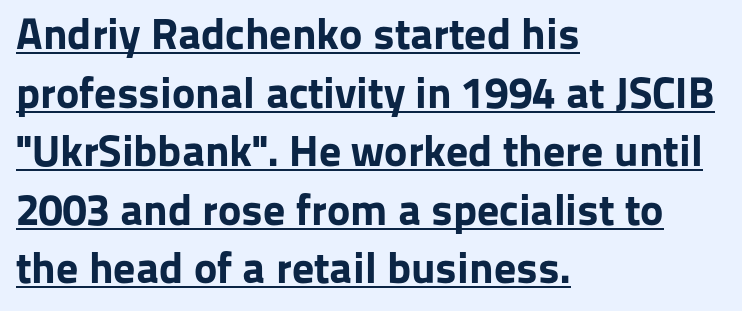
The image shows 44 px bold sans-serif type, upright; set left-aligned, normal line spacing (1.33x), normal letter spacing, underlined; low stroke contrast and a medium x-height.
